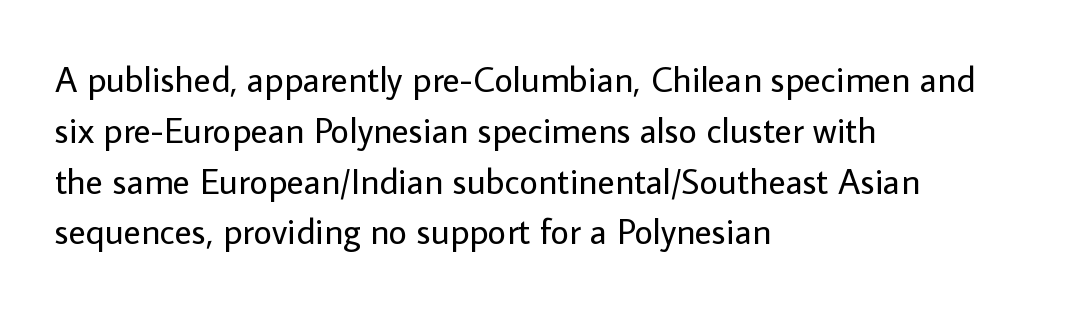
Weight: in the light-to-regular range. Posture: vertical. Each letter's strokes conclude bluntly, with no projecting serifs. Words appear dense and cohesive because spacing is normal.
